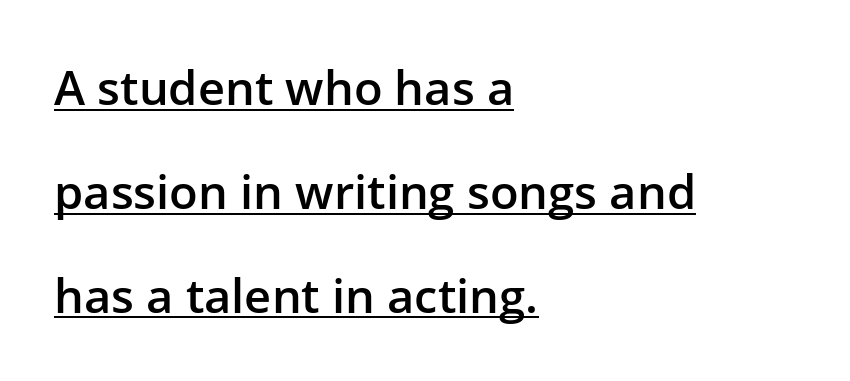
Reading down the block, your eye returns to a fixed left position each line. Italic: no, the glyphs are upright roman. I'd call this a sans setting — the letters go barefoot. Every letter is mildly thick-stroked: semibold rather than bold.
